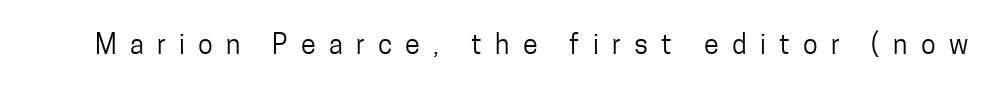
The tracking reads as deliberately expanded to a designer's eye. A clean baseline with only descenders dipping below it. Weight: not bold — regular or lighter. Upright lettering throughout.
